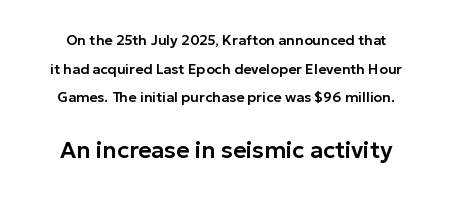
Words float on clear page, feet unadorned. Visually, the bottom section dominates because its glyphs are scaled up. Whoever set this chose breathing room over compactness in the vertical rhythm. Short note: letters normally spaced. This sample uses an upright cut, with every glyph sitting square on the baseline.
